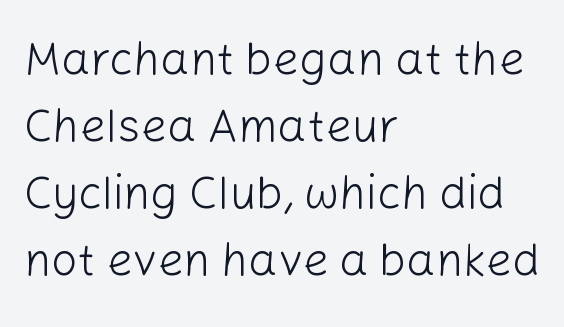
{"serif": "no", "italic": "no", "bold": "no", "weight": "light", "width": "normal", "stroke_contrast": "low", "x_height": "medium", "monospaced": "no", "underline": "no", "align": "left", "line_spacing": "normal", "line_spacing_ratio": 1.46, "letter_spacing": "normal", "letter_spacing_em": 0.0, "glyph_px": 46}
